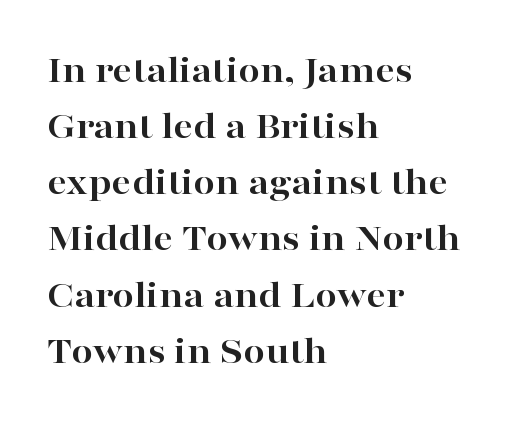
Q: Is the text bold? A: Yes.
Q: Is the text italic (slanted)? A: No, it is upright.
Q: Is the typeface a serif or a sans-serif typeface? A: Serif.
Q: Is the text underlined? A: No.
Q: How is the paragraph aligned? A: Left-aligned.
Q: Is the spacing between letters normal or unusually wide? A: Normal.
Q: Is the spacing between lines tight, normal or loose? A: Normal.
Q: Width (condensed, normal, or wide)? A: Wide.
Q: Stroke contrast? A: High.
Q: x-height? A: Medium.
Q: Monospaced? A: No.
